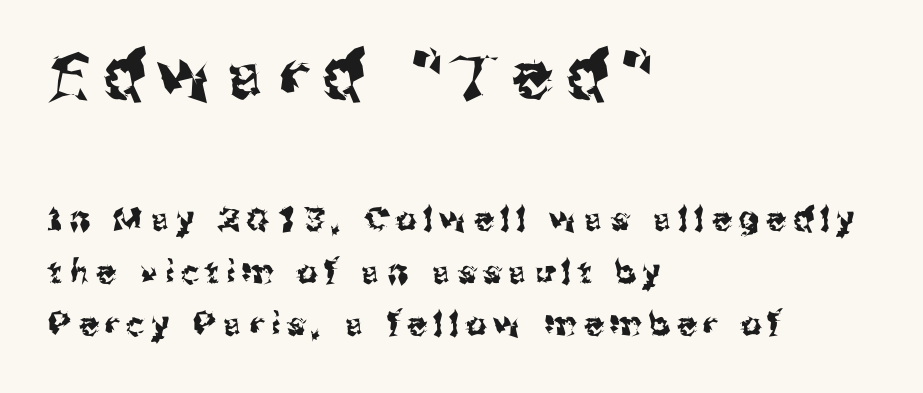
{"serif": "no", "italic": "no", "width": "normal", "stroke_contrast": "medium", "x_height": "medium", "monospaced": "no", "underline": "no", "align": "left", "line_spacing": "normal", "line_spacing_ratio": 1.65, "letter_spacing": "wide", "letter_spacing_em": 0.24, "larger_block": "first", "size_ratio": 2.0, "glyph_px": 64}
